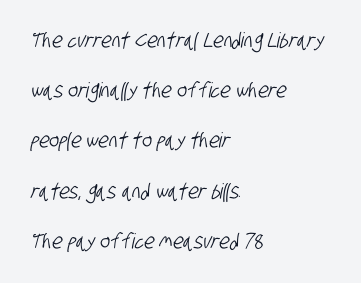
Q: Is the text underlined? A: No.
Q: How is the paragraph aligned? A: Left-aligned.
Q: Is the spacing between letters normal or unusually wide? A: Normal.
Q: Is the spacing between lines tight, normal or loose? A: Loose.
